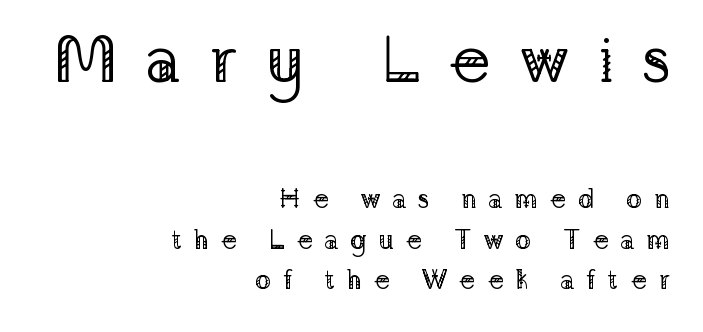
The image shows 67 px regular-weight serif type, upright; set right-aligned, normal line spacing (1.51x), unusually wide letter spacing (+0.42 em), not underlined; the first (top) block is 2.48x larger; low stroke contrast and a medium x-height.
